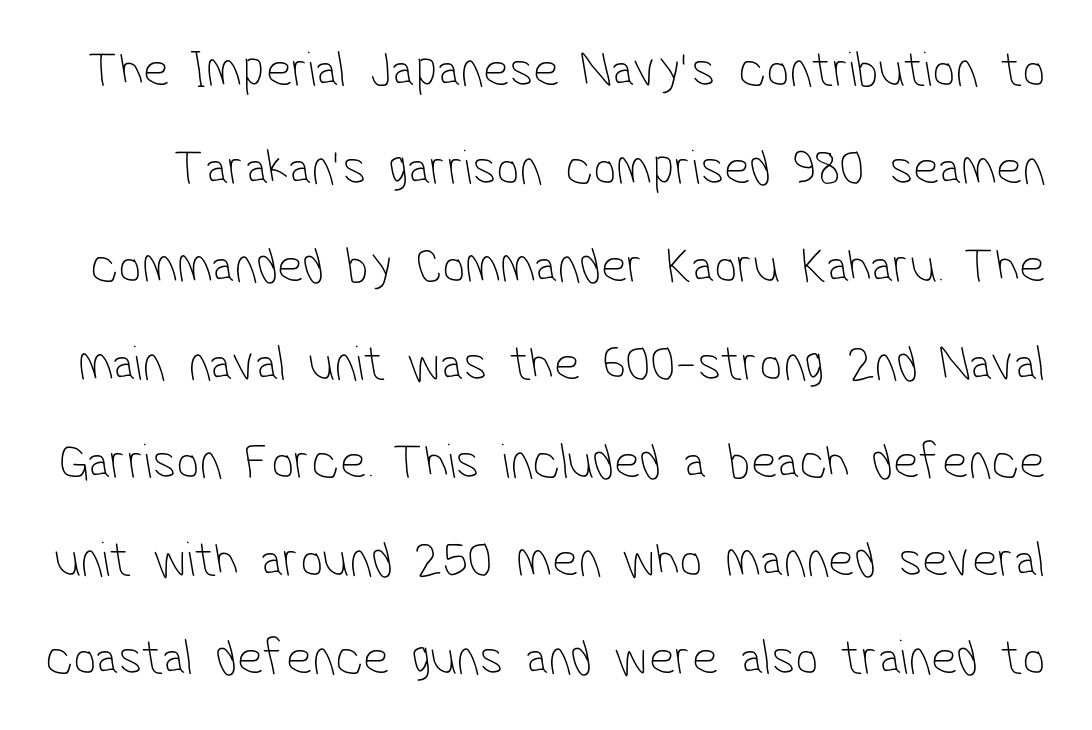
The image shows 51 px thin, condensed sans-serif type; set loose line spacing (1.92x), normal letter spacing, not underlined; low stroke contrast and a medium x-height.
